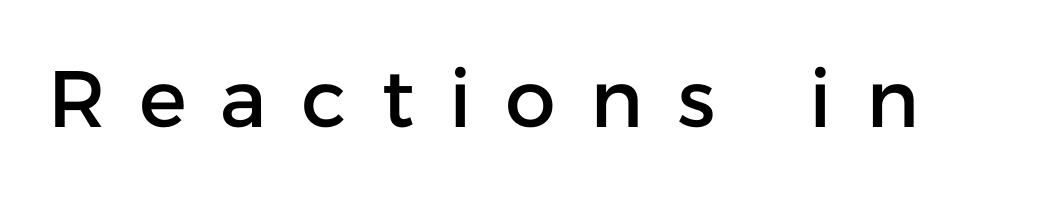
The image shows 80 px sans-serif type, upright; set unusually wide letter spacing (+0.44 em), not underlined; low stroke contrast and a medium x-height.
